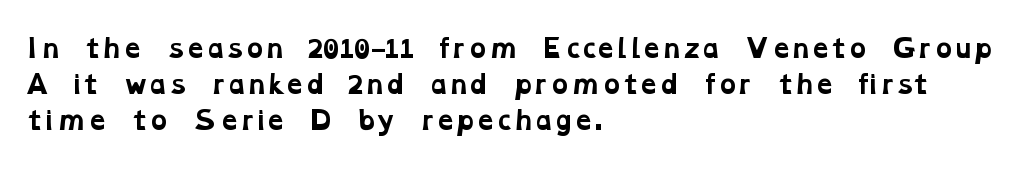
The image shows 25 px bold type; set left-aligned, normal line spacing (1.45x), normal letter spacing, not underlined.
